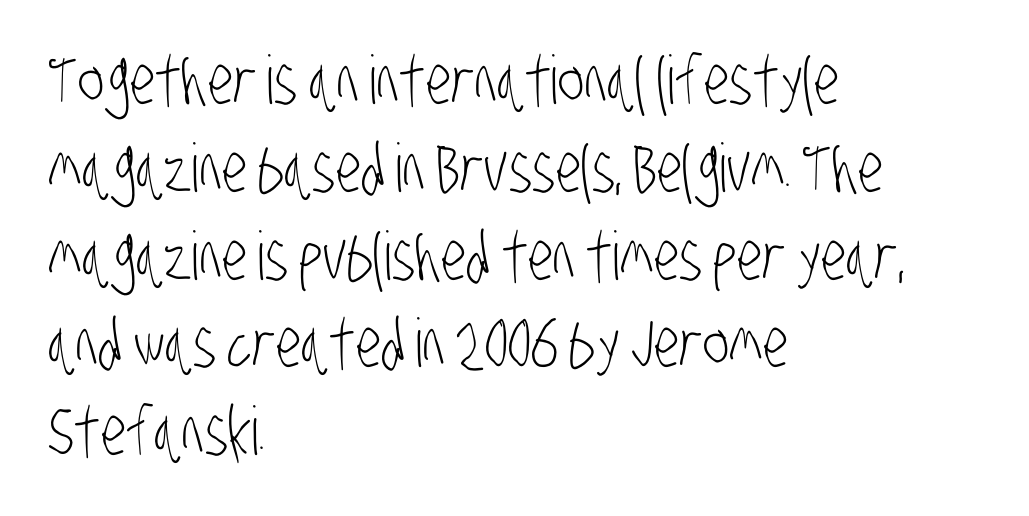
{"serif": "no", "bold": "no", "weight": "light", "width": "condensed", "stroke_contrast": "low", "x_height": "large", "monospaced": "no", "underline": "no", "align": "left", "line_spacing": "normal", "line_spacing_ratio": 1.31, "letter_spacing": "normal", "letter_spacing_em": 0.0, "glyph_px": 67}
